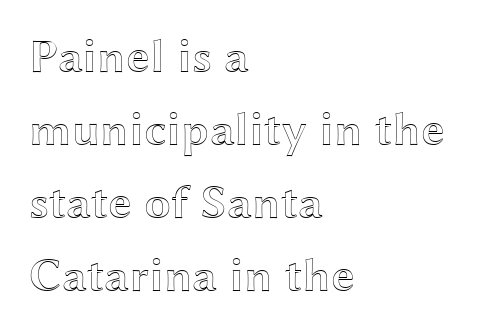
{"italic": "no", "width": "wide", "x_height": "medium", "monospaced": "no", "underline": "no", "align": "left", "line_spacing": "normal", "line_spacing_ratio": 1.52, "letter_spacing": "normal", "letter_spacing_em": 0.0, "glyph_px": 48}
